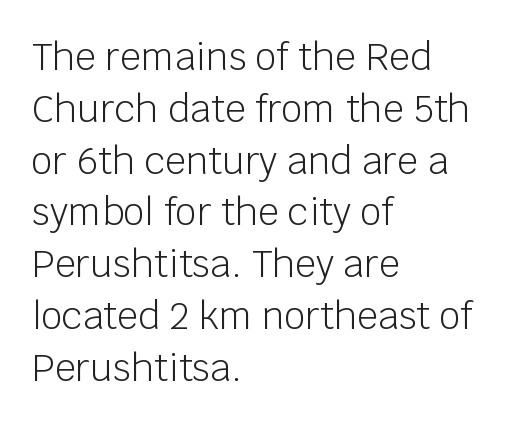
Q: Is the text bold? A: No.
Q: Is the text italic (slanted)? A: No, it is upright.
Q: Is the typeface a serif or a sans-serif typeface? A: Sans-serif.
Q: Is the text underlined? A: No.
Q: How is the paragraph aligned? A: Left-aligned.
Q: Is the spacing between letters normal or unusually wide? A: Normal.
Q: Is the spacing between lines tight, normal or loose? A: Normal.
Q: Width (condensed, normal, or wide)? A: Normal.
Q: Stroke contrast? A: Low.
Q: x-height? A: Large.
Q: Monospaced? A: No.
